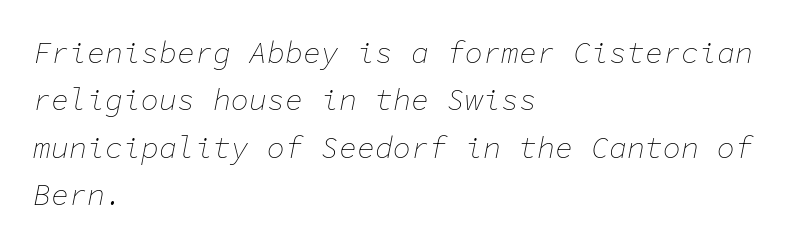
The typography opts for an oblique posture over an upright one. The vertical gap from one line to the next is medium. Letters have the restrained weight of plain body copy at most. Is the block centered? No — it sits flush against the left margin. The gap between lines stays unmarked.
